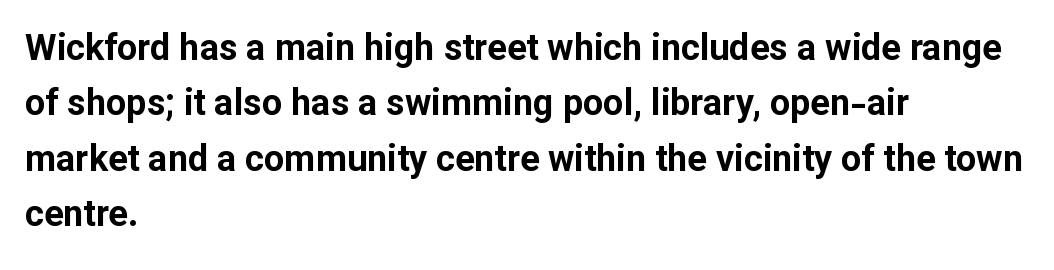
A typesetter would call this leading conventional body-copy spacing. Check under the words: just untouched page. This is sans-serif lettering, the kind often seen on screens and signage. The tracking reads as untouched default to a designer's eye. This sample has the flowing, uneven cadence of proportional lettering.
